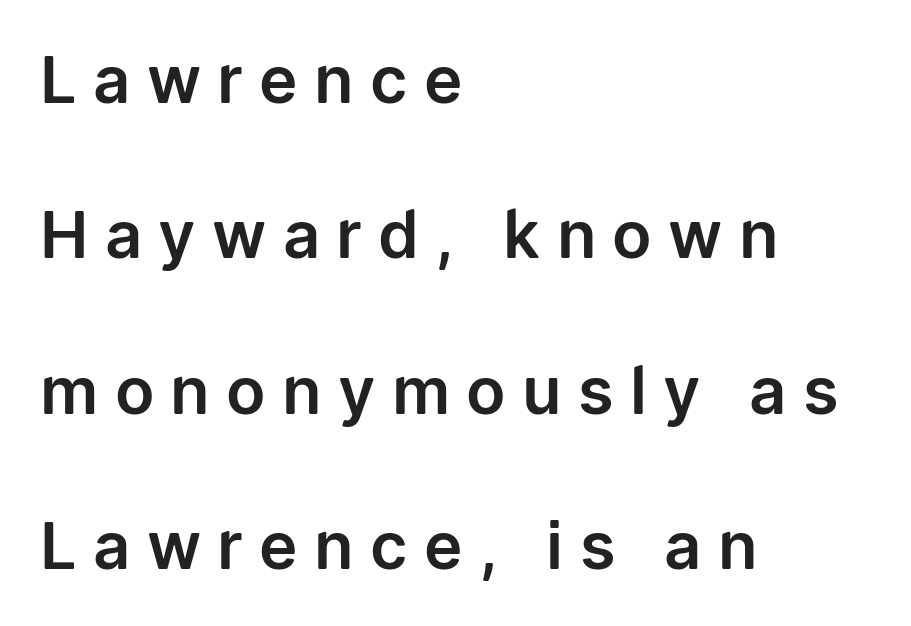
The image shows 65 px sans-serif type, upright; set left-aligned, loose line spacing (2.39x), unusually wide letter spacing (+0.25 em), not underlined; low stroke contrast and a medium x-height.
